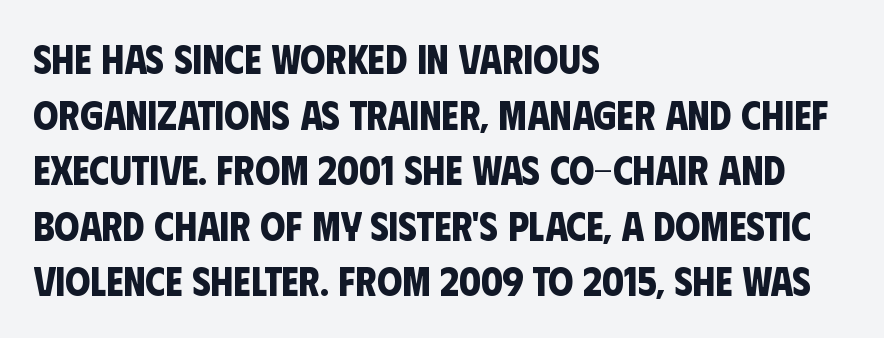
{"serif": "no", "bold": "yes", "weight": "bold", "width": "condensed", "stroke_contrast": "low", "x_height": "large", "monospaced": "no", "underline": "no", "align": "left", "line_spacing": "normal", "line_spacing_ratio": 1.39, "letter_spacing": "normal", "letter_spacing_em": 0.0, "glyph_px": 40}
